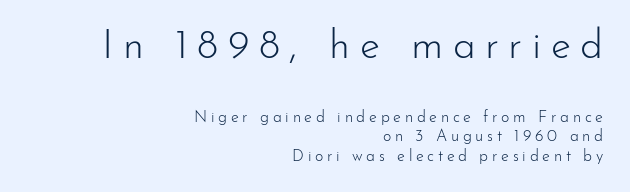
The image shows 41 px light sans-serif type, upright; set right-aligned, line spacing 1.22x, unusually wide letter spacing (+0.23 em), not underlined; the first (top) block is 2.56x larger; low stroke contrast and a small x-height.
